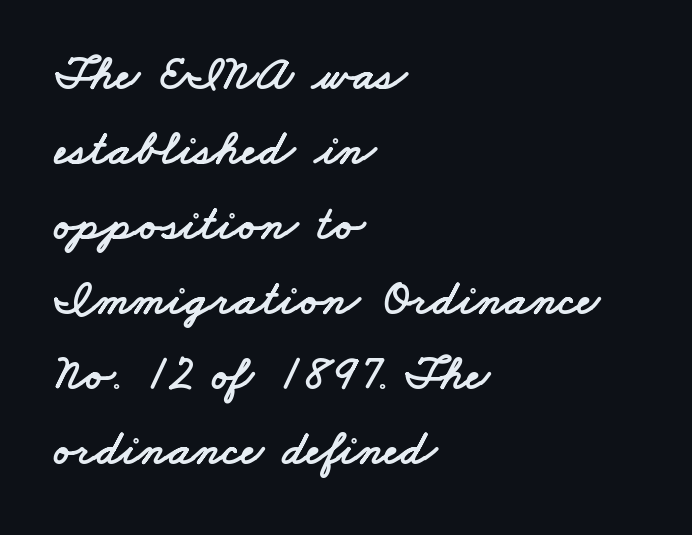
Q: Is the typeface a serif or a sans-serif typeface? A: Sans-serif.
Q: Is the text underlined? A: No.
Q: How is the paragraph aligned? A: Left-aligned.
Q: Is the spacing between letters normal or unusually wide? A: Normal.
Q: Is the spacing between lines tight, normal or loose? A: Normal.
Q: Width (condensed, normal, or wide)? A: Wide.
Q: Stroke contrast? A: Low.
Q: x-height? A: Small.
Q: Monospaced? A: No.
